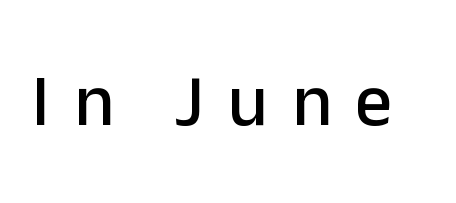
Q: Is the text italic (slanted)? A: No, it is upright.
Q: Is the typeface a serif or a sans-serif typeface? A: Sans-serif.
Q: Is the text underlined? A: No.
Q: Is the spacing between letters normal or unusually wide? A: Unusually wide.
Q: Width (condensed, normal, or wide)? A: Normal.
Q: Stroke contrast? A: Low.
Q: x-height? A: Medium.
Q: Monospaced? A: No.
